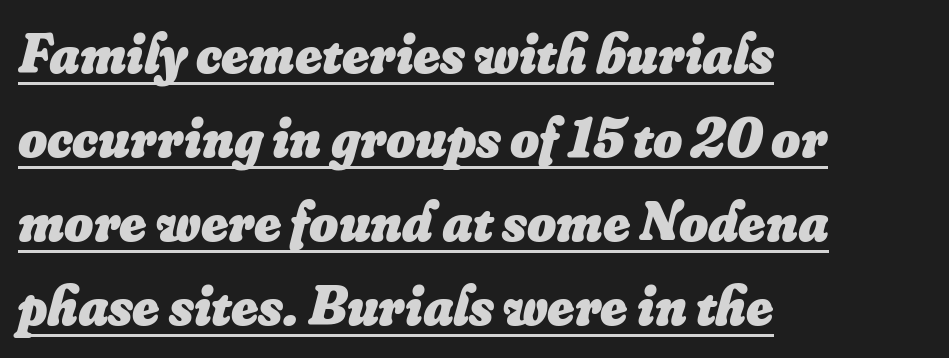
{"italic": "yes", "lean": "right", "slant_degrees": 16, "bold": "yes", "weight": "heavy", "width": "normal", "stroke_contrast": "low", "x_height": "small", "monospaced": "no", "underline": "yes", "align": "left", "line_spacing": "normal", "line_spacing_ratio": 1.5, "letter_spacing": "normal", "letter_spacing_em": 0.0, "glyph_px": 56}
